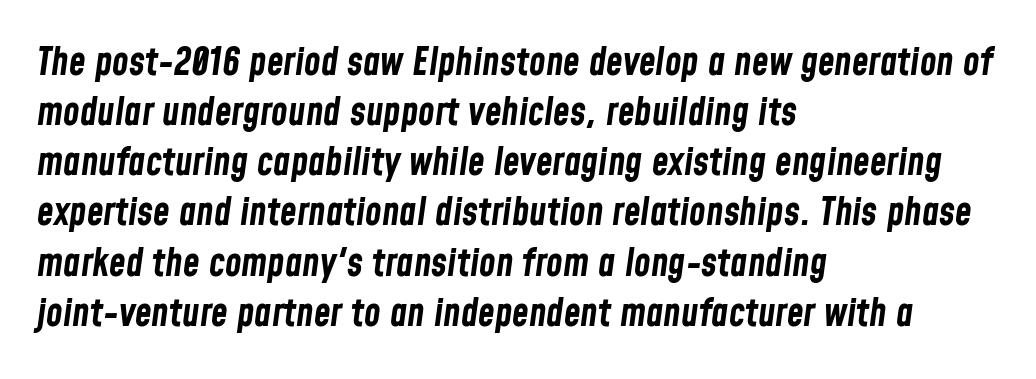
{"italic": "yes", "lean": "right", "slant_degrees": 8, "bold": "yes", "weight": "bold", "width": "condensed", "stroke_contrast": "low", "x_height": "medium", "monospaced": "no", "underline": "no", "align": "left", "line_spacing": "normal", "line_spacing_ratio": 1.32, "letter_spacing": "normal", "letter_spacing_em": 0.0, "glyph_px": 38}
